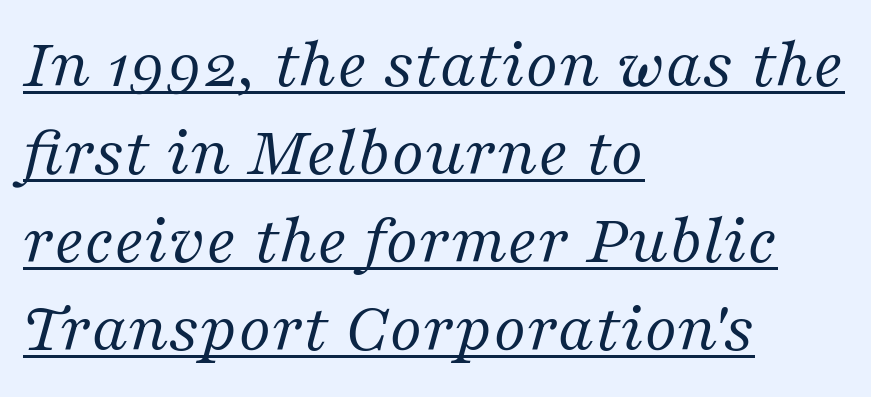
{"serif": "yes", "italic": "yes", "lean": "right", "slant_degrees": 16, "bold": "no", "weight": "regular", "width": "normal", "stroke_contrast": "medium", "x_height": "medium", "monospaced": "no", "underline": "yes", "align": "left", "line_spacing_ratio": 1.24, "letter_spacing": "normal", "letter_spacing_em": 0.0, "glyph_px": 71}
